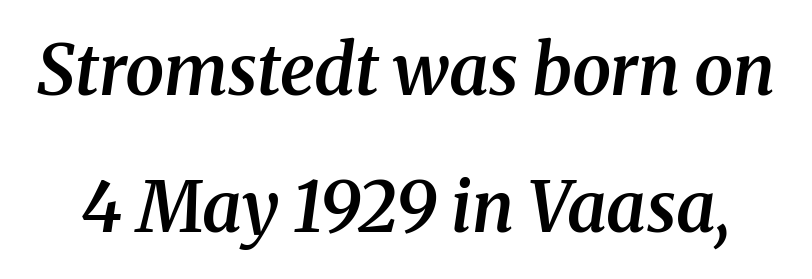
{"serif": "yes", "italic": "yes", "lean": "right", "slant_degrees": 8, "bold": "semi", "weight": "semibold", "width": "normal", "stroke_contrast": "medium", "x_height": "medium", "monospaced": "no", "underline": "no", "line_spacing": "loose", "line_spacing_ratio": 1.96, "letter_spacing": "normal", "letter_spacing_em": 0.0, "glyph_px": 70}
